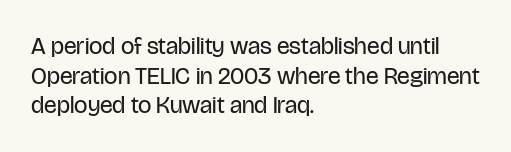
Words appear dense and cohesive because spacing is normal. Stem width sits at or under what a default text font uses. Honestly, there is no underline to notice here at all. The lettering stays uniformly vertical, giving the passage a roman look.
